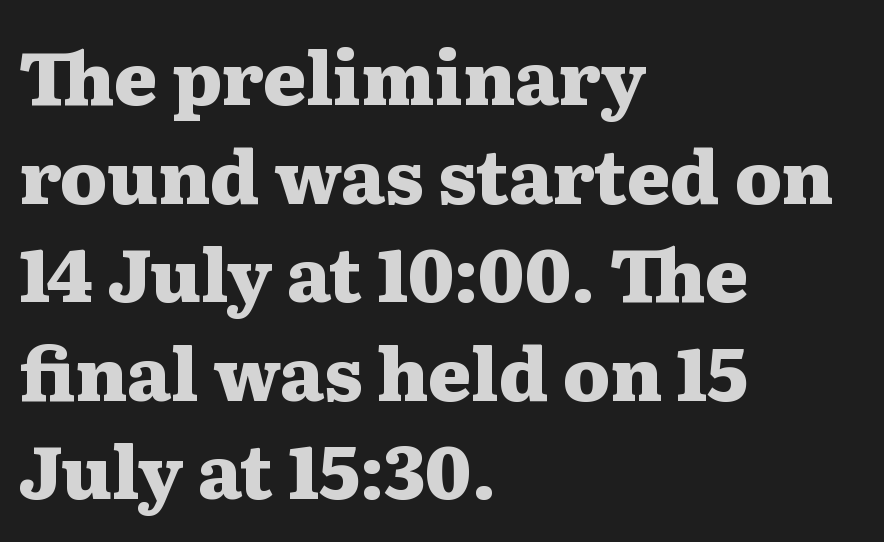
The image shows 73 px heavy, wide serif type, upright; set left-aligned, normal line spacing (1.35x), normal letter spacing, not underlined; medium stroke contrast and a medium x-height.
